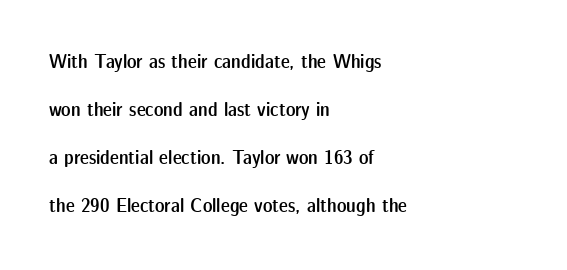
Q: Is the text bold? A: Semi-bold.
Q: Is the text italic (slanted)? A: No, it is upright.
Q: Is the text underlined? A: No.
Q: How is the paragraph aligned? A: Left-aligned.
Q: Is the spacing between letters normal or unusually wide? A: Normal.
Q: Is the spacing between lines tight, normal or loose? A: Loose.
